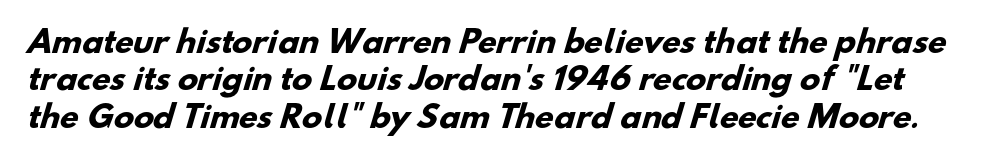
The rendering shows plain stroke endings on the letterforms — a sans-serif design. You'd pick this weight for a headline — it's a proper bold. Descenders hang freely into open space. Note the varied advance widths — an 'i' is clearly narrower than an 'm'. Caption: standard tracking, unaltered.
